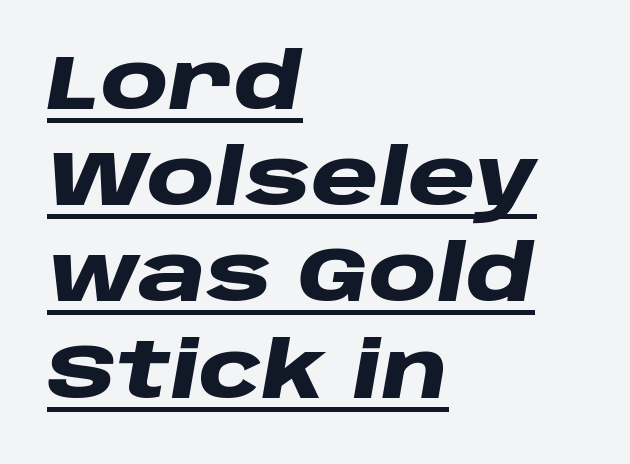
Q: Is the text bold? A: Yes.
Q: Is the text italic (slanted)? A: Yes, it leans right by about 10 degrees.
Q: Is the text underlined? A: Yes.
Q: How is the paragraph aligned? A: Left-aligned.
Q: Is the spacing between letters normal or unusually wide? A: Normal.
Q: Is the spacing between lines tight, normal or loose? A: Normal.
Q: Width (condensed, normal, or wide)? A: Wide.
Q: Stroke contrast? A: Low.
Q: x-height? A: Large.
Q: Monospaced? A: No.
